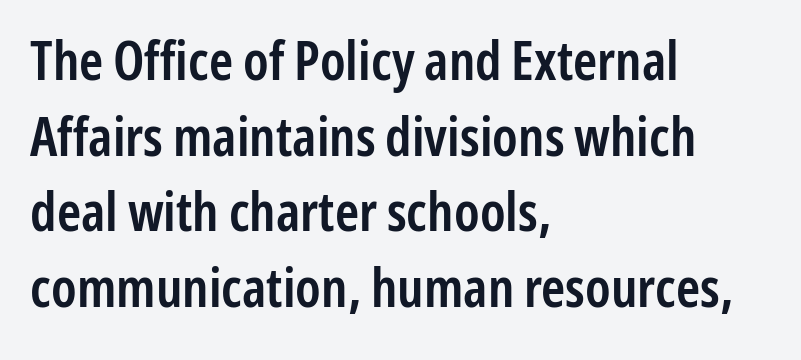
Q: Is the text bold? A: Semi-bold.
Q: Is the text italic (slanted)? A: No, it is upright.
Q: Is the typeface a serif or a sans-serif typeface? A: Sans-serif.
Q: Is the text underlined? A: No.
Q: How is the paragraph aligned? A: Left-aligned.
Q: Is the spacing between letters normal or unusually wide? A: Normal.
Q: Is the spacing between lines tight, normal or loose? A: Normal.
Q: Width (condensed, normal, or wide)? A: Condensed.
Q: Stroke contrast? A: Low.
Q: x-height? A: Medium.
Q: Monospaced? A: No.
